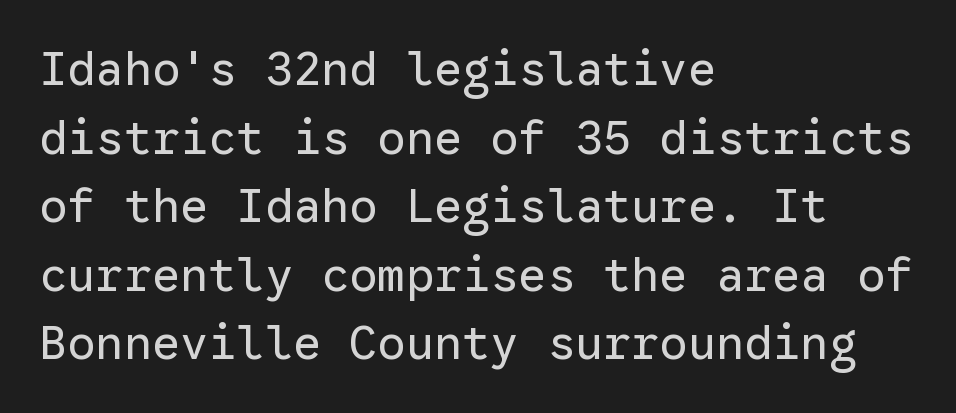
The image shows 47 px regular-weight sans-serif type, upright, monospaced; set left-aligned, normal line spacing (1.46x), normal letter spacing, not underlined; low stroke contrast and a medium x-height.
